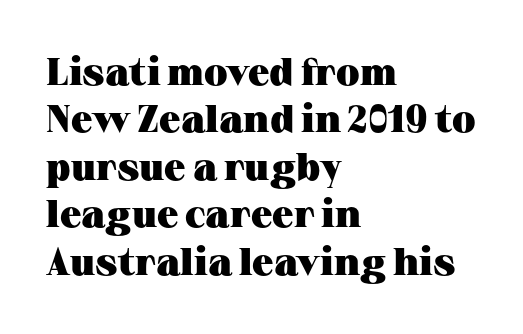
The rendering uses natural spacing where letterforms have individual widths. Default kerning and tracking; the words read as compact shapes. The strip under each line holds only bare page. The typography opts for an upright posture over an oblique one. What weight is shown? A full bold with thick strokes. Does the copy run flush right? No — it runs flush left.
